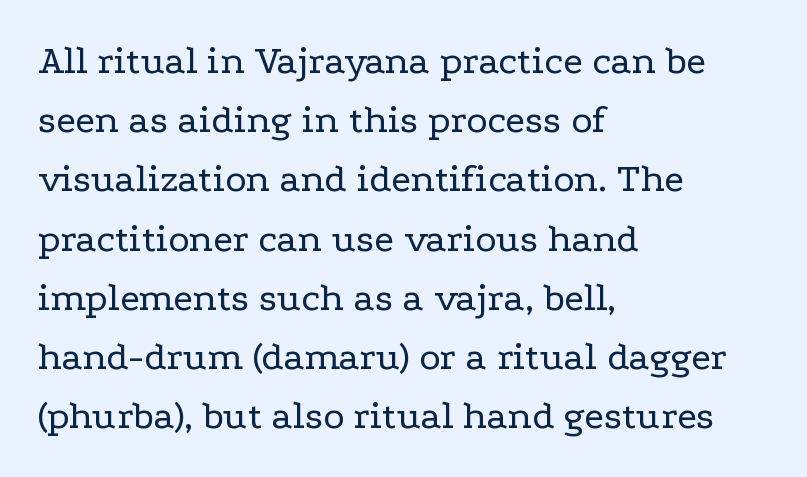
Q: Is the text bold? A: No.
Q: Is the text italic (slanted)? A: No, it is upright.
Q: Is the typeface a serif or a sans-serif typeface? A: Serif.
Q: Is the text underlined? A: No.
Q: How is the paragraph aligned? A: Left-aligned.
Q: Is the spacing between letters normal or unusually wide? A: Normal.
Q: Is the spacing between lines tight, normal or loose? A: Normal.
Q: Width (condensed, normal, or wide)? A: Wide.
Q: Stroke contrast? A: Low.
Q: x-height? A: Medium.
Q: Monospaced? A: No.
